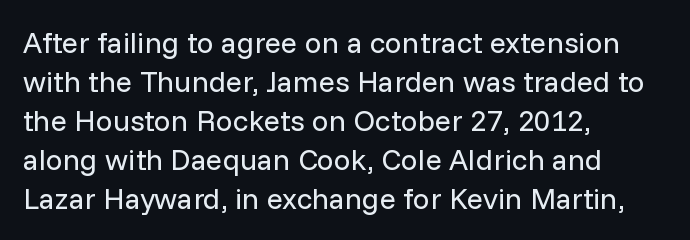
{"serif": "no", "italic": "no", "bold": "no", "weight": "regular", "width": "normal", "stroke_contrast": "low", "x_height": "medium", "monospaced": "no", "underline": "no", "align": "left", "line_spacing": "normal", "line_spacing_ratio": 1.3, "letter_spacing": "normal", "letter_spacing_em": 0.0, "glyph_px": 30}
